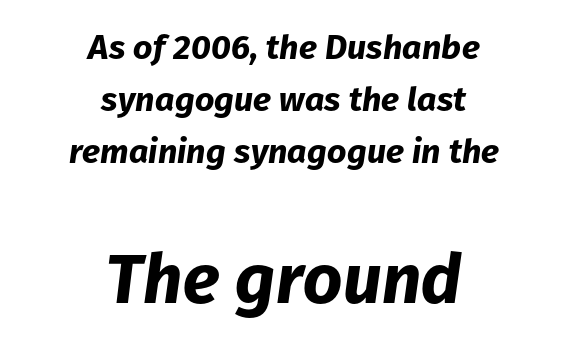
The image shows 69 px bold type, italic (leaning right); set centered, normal line spacing (1.53x), normal letter spacing, not underlined; the second (bottom) block is 2.03x larger; low stroke contrast and a medium x-height.
